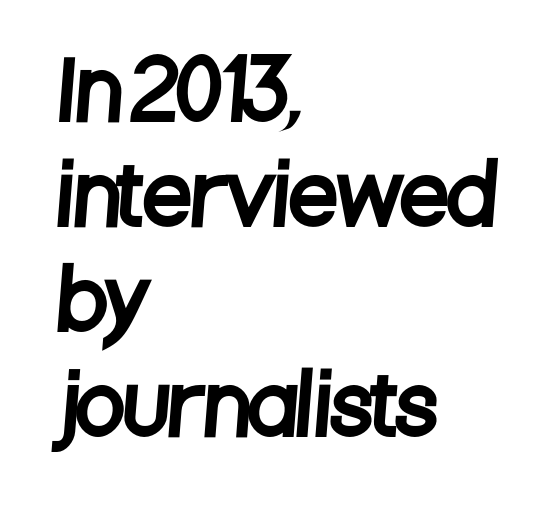
{"serif": "no", "width": "condensed", "stroke_contrast": "low", "x_height": "large", "monospaced": "no", "underline": "no", "align": "left", "line_spacing": "normal", "line_spacing_ratio": 1.33, "letter_spacing": "normal", "letter_spacing_em": 0.0, "glyph_px": 79}
